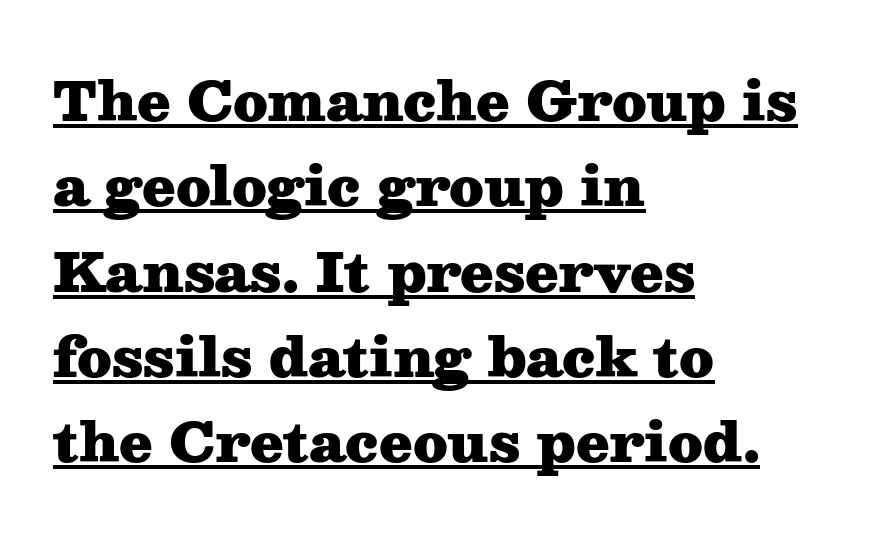
{"serif": "yes", "italic": "no", "bold": "yes", "weight": "heavy", "width": "wide", "stroke_contrast": "medium", "x_height": "medium", "monospaced": "no", "underline": "yes", "align": "left", "line_spacing": "normal", "line_spacing_ratio": 1.58, "letter_spacing": "normal", "letter_spacing_em": 0.0, "glyph_px": 54}
